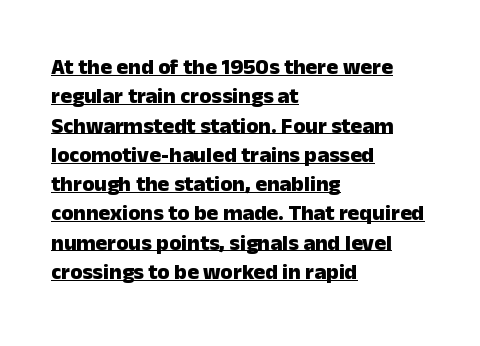
The image shows 22 px bold type, upright; set left-aligned, normal line spacing (1.33x), normal letter spacing, underlined.
